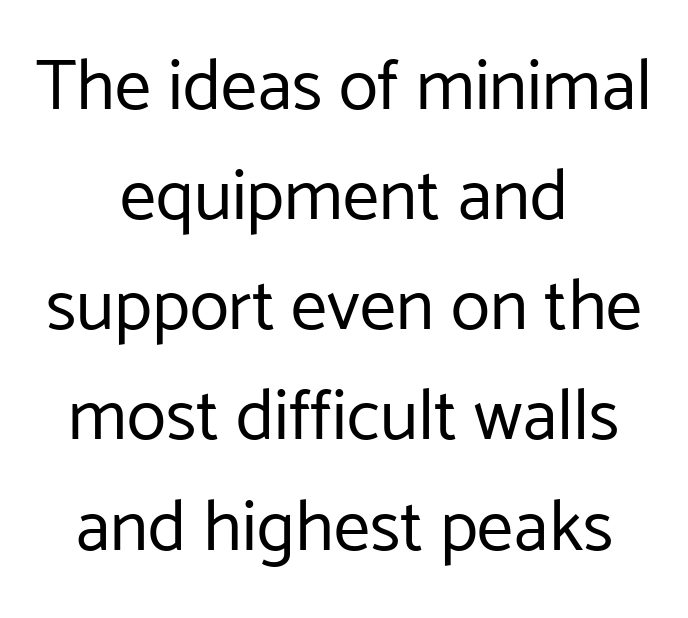
Q: Is the text bold? A: No.
Q: Is the text italic (slanted)? A: No, it is upright.
Q: Is the typeface a serif or a sans-serif typeface? A: Sans-serif.
Q: Is the text underlined? A: No.
Q: How is the paragraph aligned? A: Centered.
Q: Is the spacing between letters normal or unusually wide? A: Normal.
Q: Is the spacing between lines tight, normal or loose? A: Normal.
Q: Width (condensed, normal, or wide)? A: Normal.
Q: Stroke contrast? A: Low.
Q: x-height? A: Medium.
Q: Monospaced? A: No.
